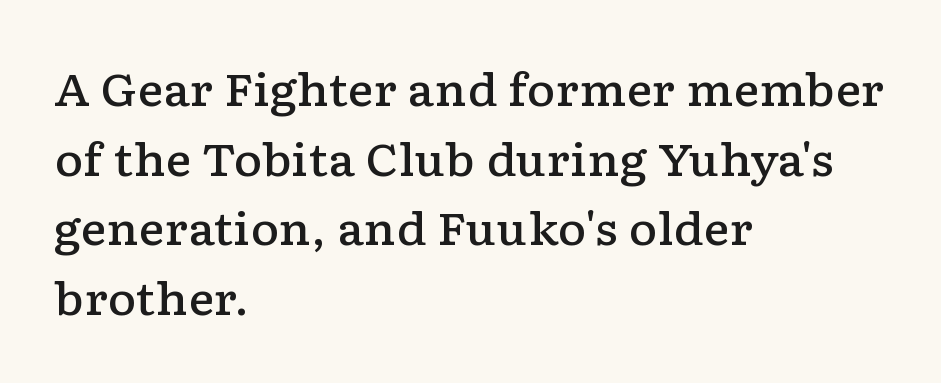
{"serif": "yes", "italic": "no", "bold": "semi", "weight": "semibold", "width": "wide", "stroke_contrast": "low", "x_height": "medium", "monospaced": "no", "underline": "no", "align": "left", "line_spacing": "normal", "line_spacing_ratio": 1.58, "letter_spacing": "normal", "letter_spacing_em": 0.0, "glyph_px": 44}
